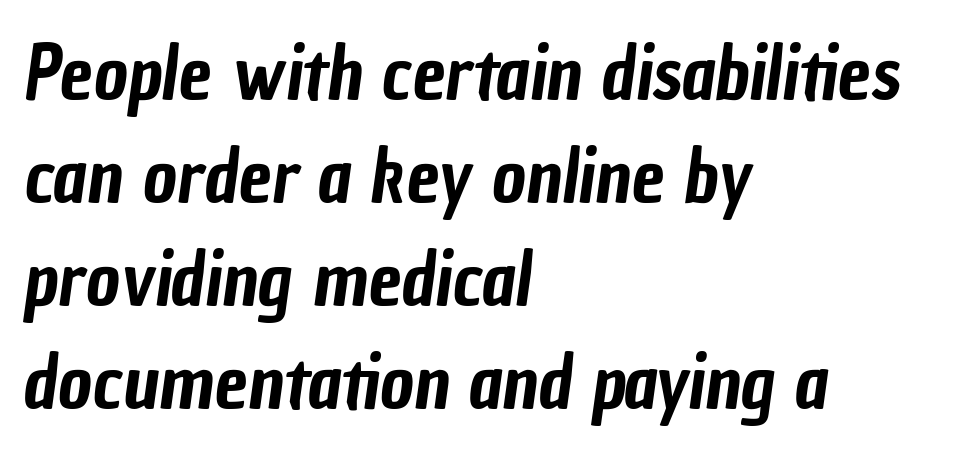
A classic flush-left, rag-right setting is used for this passage. Unlike a traditional serif, this face leaves its strokes unadorned. Think of a printed novel: that variable character pitch is what you see here. Here the glyphs are tracked normally, forming tight word shapes. Check the space under the baseline: it is left empty. Notice how descenders clear the ascenders below comfortably — that's standard leading.
